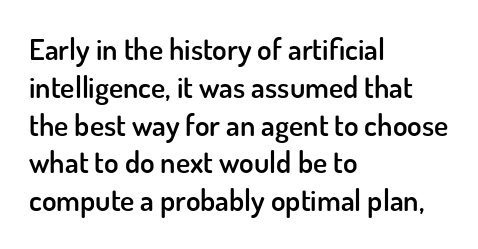
Q: Is the text bold? A: Semi-bold.
Q: Is the text italic (slanted)? A: No, it is upright.
Q: Is the typeface a serif or a sans-serif typeface? A: Sans-serif.
Q: Is the text underlined? A: No.
Q: How is the paragraph aligned? A: Left-aligned.
Q: Is the spacing between letters normal or unusually wide? A: Normal.
Q: Is the spacing between lines tight, normal or loose? A: Normal.
Q: Width (condensed, normal, or wide)? A: Normal.
Q: Stroke contrast? A: Low.
Q: x-height? A: Small.
Q: Monospaced? A: No.
